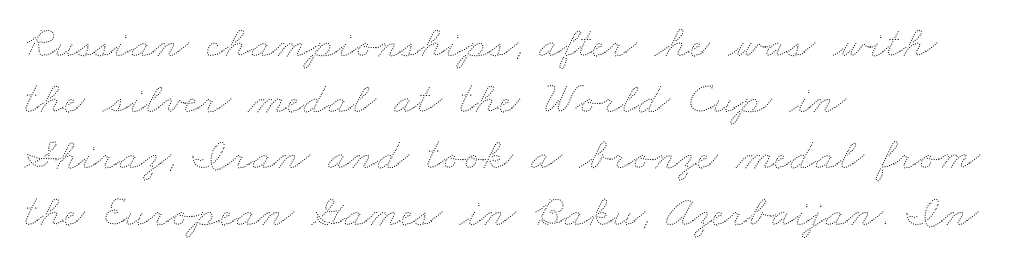
The image shows 45 px thin, wide type; set left-aligned, normal line spacing (1.25x), normal letter spacing, not underlined; medium stroke contrast and a small x-height.
